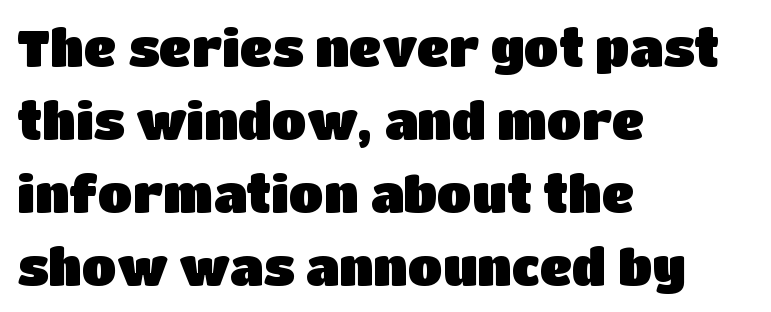
Q: Is the text italic (slanted)? A: No, it is upright.
Q: Is the typeface a serif or a sans-serif typeface? A: Sans-serif.
Q: Is the text underlined? A: No.
Q: How is the paragraph aligned? A: Left-aligned.
Q: Is the spacing between letters normal or unusually wide? A: Normal.
Q: Is the spacing between lines tight, normal or loose? A: Normal.
Q: Width (condensed, normal, or wide)? A: Normal.
Q: Stroke contrast? A: Low.
Q: x-height? A: Large.
Q: Monospaced? A: No.
